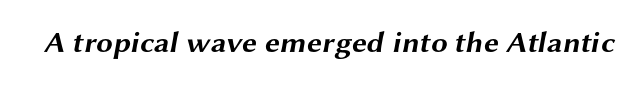
Serifs: no, the terminals of the letterforms are clean. Nobody touched the tracking dial on this one. Nobody drew a line under any word here. The sample has been set heavy, in full bold. The passage shown is typed in a proportional face where columns would drift.
